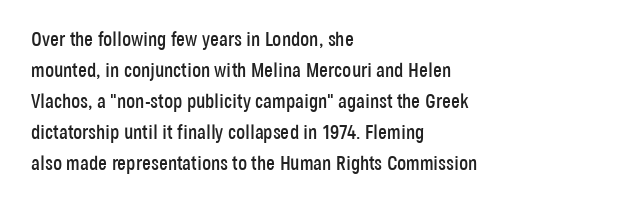
Layout note: lines flush left. Designer's note — italics off, roman on. The baseline area is clear. Reading down the column, the eye jumps a familiar distance to each next line. Default kerning and tracking; the words read as compact shapes.
